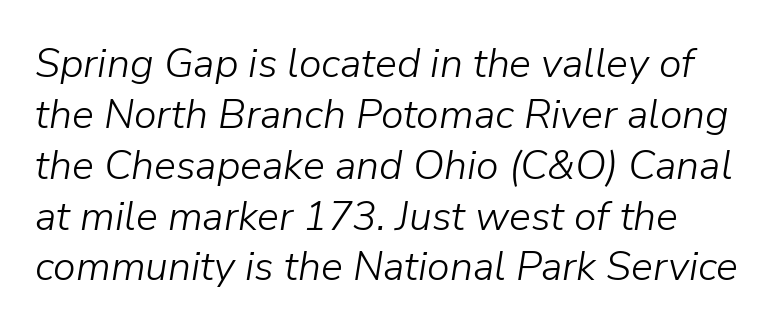
{"italic": "yes", "lean": "right", "slant_degrees": 9, "bold": "no", "weight": "light", "width": "normal", "stroke_contrast": "low", "x_height": "medium", "monospaced": "no", "underline": "no", "line_spacing_ratio": 1.24, "letter_spacing": "normal", "letter_spacing_em": 0.0, "glyph_px": 41}
